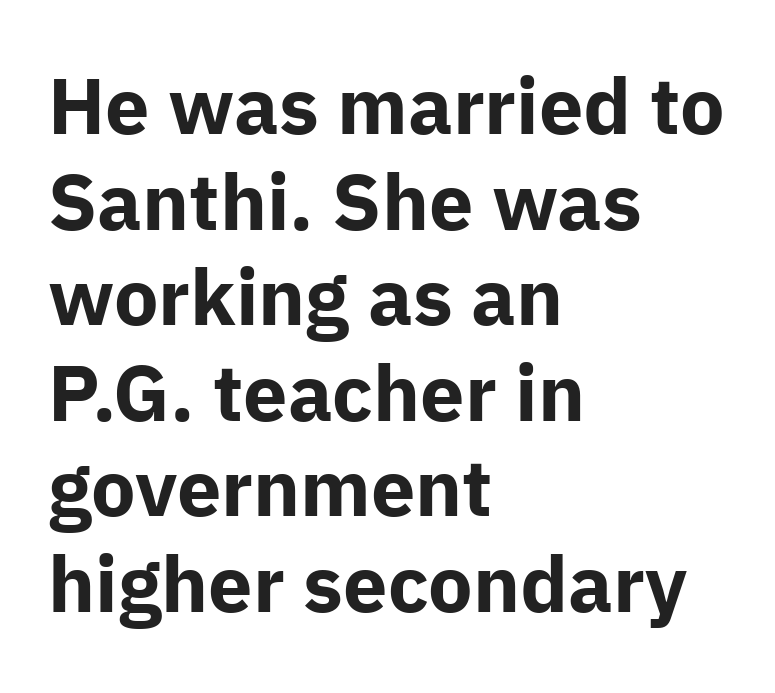
Short note: letters normally spaced. Does the lettering tilt? It doesn't — this is upright. As a designer I'd log this as weight 700, bold. Letterform terminals end flat and unadorned throughout the passage.
